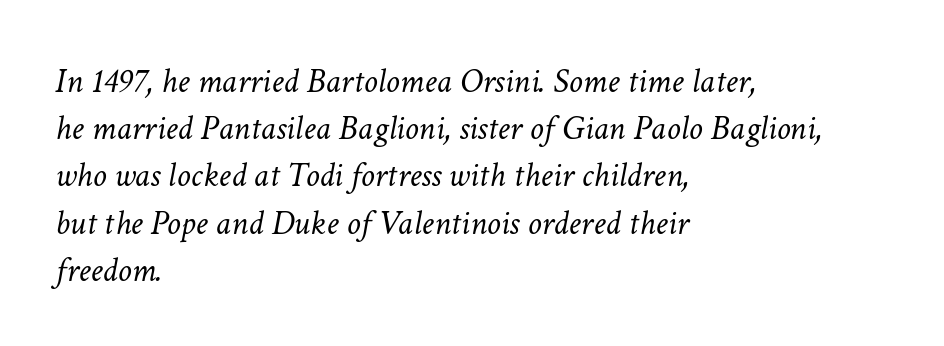
Q: Is the text bold? A: No.
Q: Is the text italic (slanted)? A: Yes, it leans right by about 11 degrees.
Q: Is the text underlined? A: No.
Q: How is the paragraph aligned? A: Left-aligned.
Q: Is the spacing between letters normal or unusually wide? A: Normal.
Q: Is the spacing between lines tight, normal or loose? A: Normal.
Q: Width (condensed, normal, or wide)? A: Normal.
Q: Stroke contrast? A: Low.
Q: x-height? A: Medium.
Q: Monospaced? A: No.
